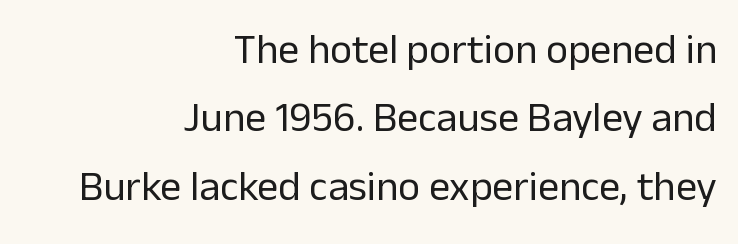
Q: Is the text bold? A: No.
Q: Is the text italic (slanted)? A: No, it is upright.
Q: Is the typeface a serif or a sans-serif typeface? A: Sans-serif.
Q: Is the text underlined? A: No.
Q: How is the paragraph aligned? A: Right-aligned.
Q: Is the spacing between letters normal or unusually wide? A: Normal.
Q: Is the spacing between lines tight, normal or loose? A: Normal.
Q: Width (condensed, normal, or wide)? A: Normal.
Q: Stroke contrast? A: Low.
Q: x-height? A: Medium.
Q: Monospaced? A: No.
